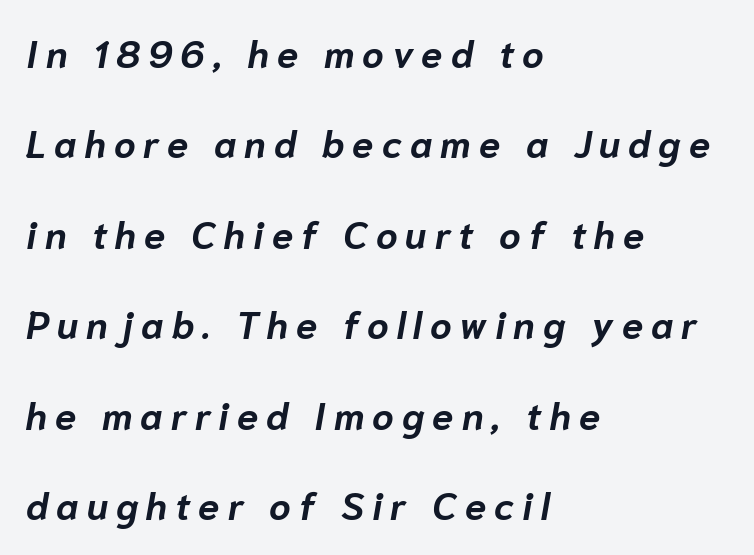
Descender tails drop into unmarked territory. Is the letter spacing exaggerated? Yes — the characters are pushed far apart. Italic? Definitely — the glyphs are oblique. Character widths vary here, with narrow letters taking less room than wide ones.
